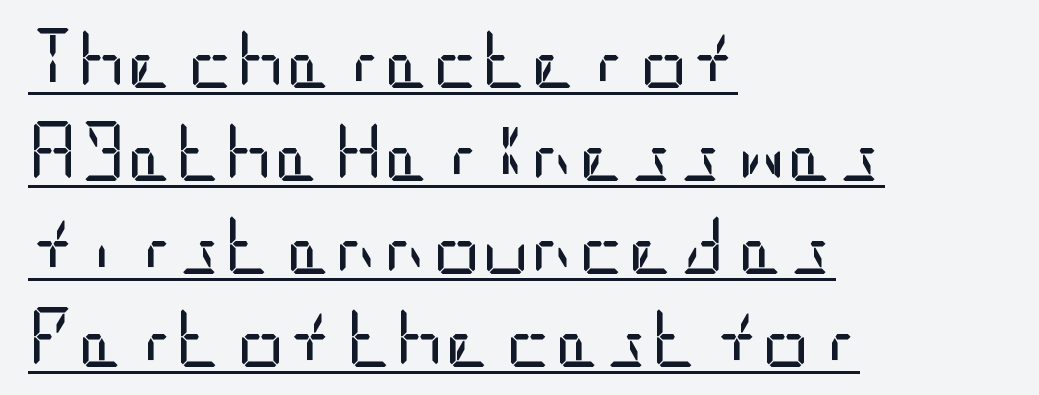
The image shows 60 px regular-weight, condensed sans-serif type, upright; set left-aligned, normal line spacing (1.55x), normal letter spacing, underlined; low stroke contrast and a large x-height.
